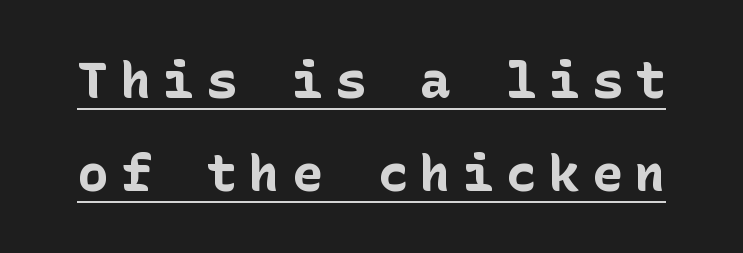
The image shows 51 px bold sans-serif type, upright; set line spacing 1.82x, unusually wide letter spacing (+0.24 em), underlined; low stroke contrast and a medium x-height.
